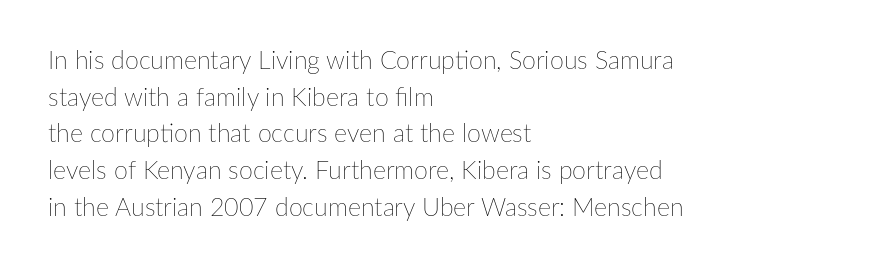
{"italic": "no", "bold": "no", "underline": "no", "align": "left", "line_spacing": "normal", "line_spacing_ratio": 1.47, "letter_spacing": "normal", "letter_spacing_em": 0.0, "glyph_px": 25}
